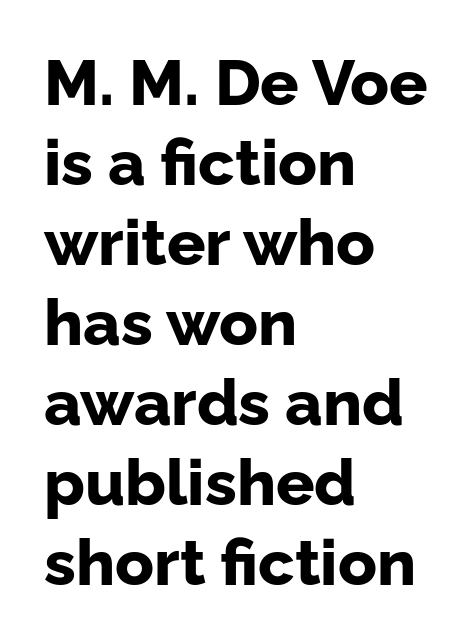
The image shows 64 px bold sans-serif type, upright; set left-aligned, normal line spacing (1.25x), normal letter spacing, not underlined; low stroke contrast and a medium x-height.
